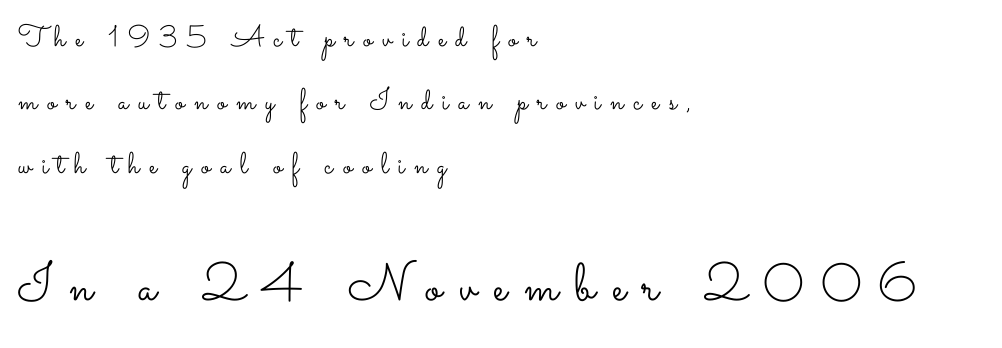
Widely set lines give the paragraph a tall, airy silhouette. Caption: face not bold, strokes unweighted. The designer gave the closing block more size than the opening block.
